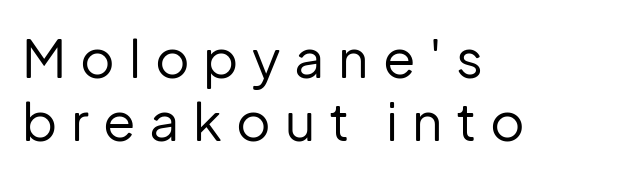
{"serif": "no", "italic": "no", "bold": "no", "weight": "regular", "width": "normal", "stroke_contrast": "low", "x_height": "medium", "monospaced": "no", "underline": "no", "align": "left", "line_spacing_ratio": 1.18, "letter_spacing": "wide", "letter_spacing_em": 0.26, "glyph_px": 53}
